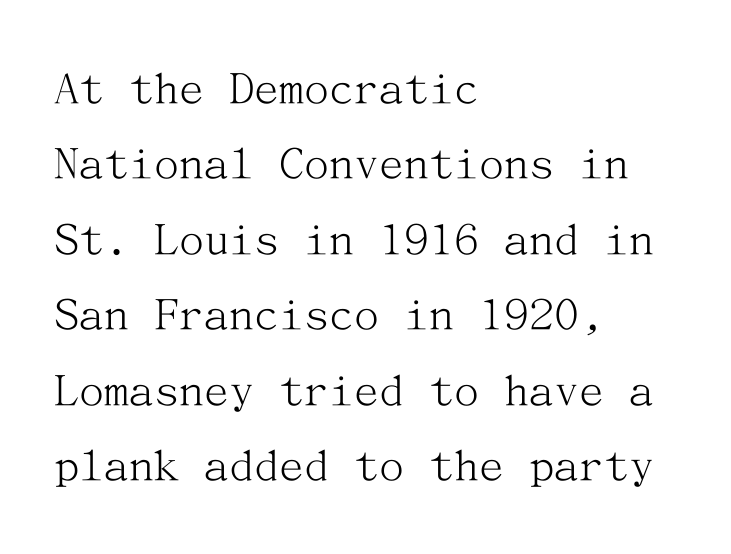
{"serif": "yes", "italic": "no", "bold": "no", "weight": "light", "width": "normal", "stroke_contrast": "medium", "x_height": "medium", "underline": "no", "align": "left", "line_spacing": "normal", "line_spacing_ratio": 1.51, "letter_spacing": "normal", "letter_spacing_em": 0.0, "glyph_px": 50}
